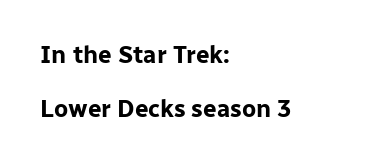
The paragraph shown leans on its left margin. Type without underlining. No extra tracking has been applied to these lines. The type sits square on the baseline with zero lean. Students, observe: this is what heavily led, spacious text looks like.
